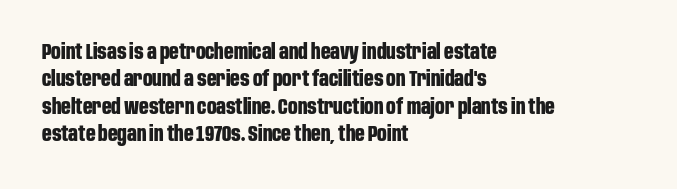
Q: Is the text bold? A: Yes.
Q: Is the text italic (slanted)? A: No, it is upright.
Q: Is the text underlined? A: No.
Q: How is the paragraph aligned? A: Left-aligned.
Q: Is the spacing between letters normal or unusually wide? A: Normal.
Q: Is the spacing between lines tight, normal or loose? A: Normal.
